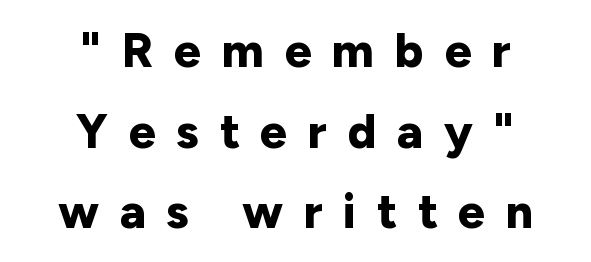
The image shows 48 px bold sans-serif type, upright; set centered, normal line spacing (1.68x), unusually wide letter spacing (+0.43 em), not underlined; low stroke contrast and a medium x-height.
